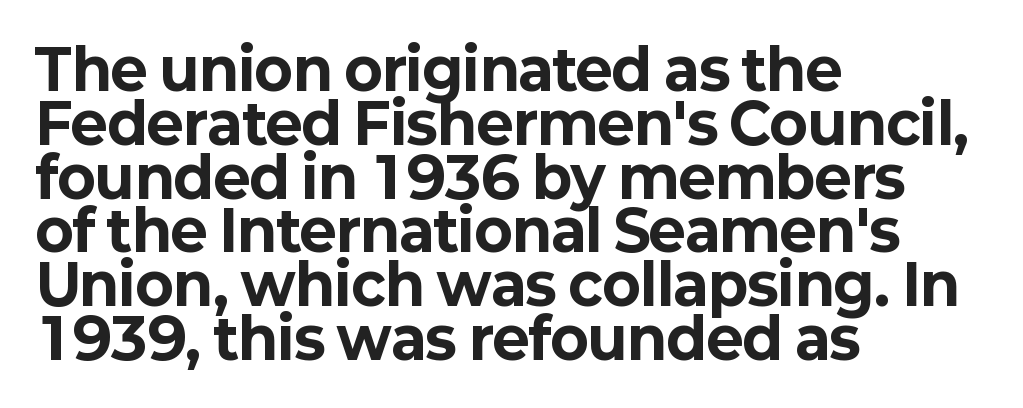
The image shows 56 px bold sans-serif type, upright; set left-aligned, tight line spacing (0.96x), normal letter spacing, not underlined; low stroke contrast and a medium x-height.
